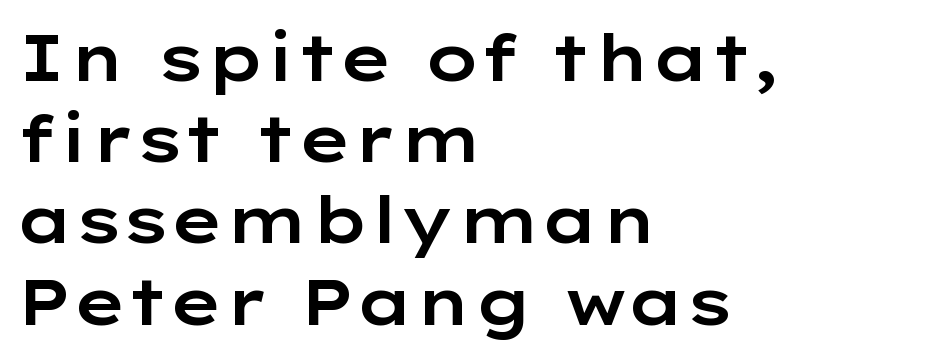
{"serif": "no", "italic": "no", "width": "wide", "stroke_contrast": "low", "x_height": "medium", "monospaced": "no", "underline": "no", "align": "left", "line_spacing": "normal", "line_spacing_ratio": 1.25, "letter_spacing": "normal", "letter_spacing_em": 0.0, "glyph_px": 65}
